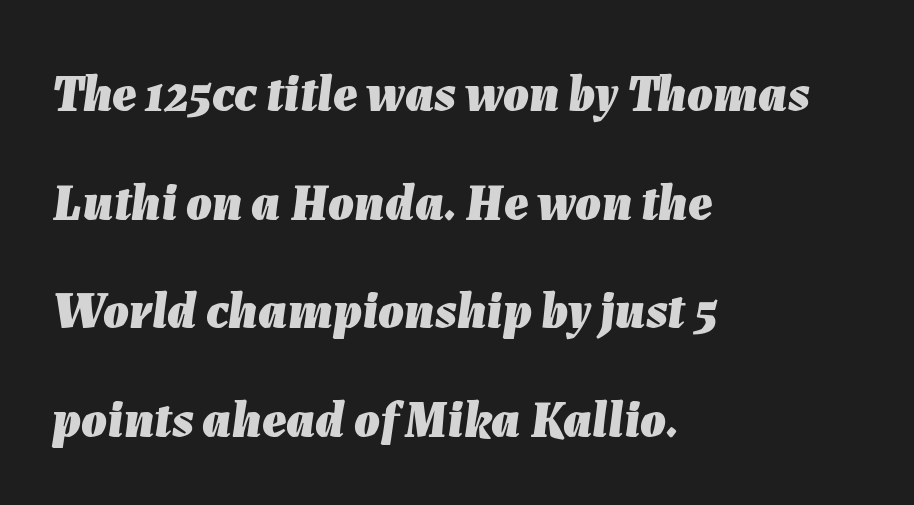
Q: Is the text bold? A: Yes.
Q: Is the text italic (slanted)? A: Yes, it leans right by about 7 degrees.
Q: Is the text underlined? A: No.
Q: How is the paragraph aligned? A: Left-aligned.
Q: Is the spacing between letters normal or unusually wide? A: Normal.
Q: Is the spacing between lines tight, normal or loose? A: Loose.
Q: Width (condensed, normal, or wide)? A: Normal.
Q: Stroke contrast? A: Low.
Q: x-height? A: Medium.
Q: Monospaced? A: No.
